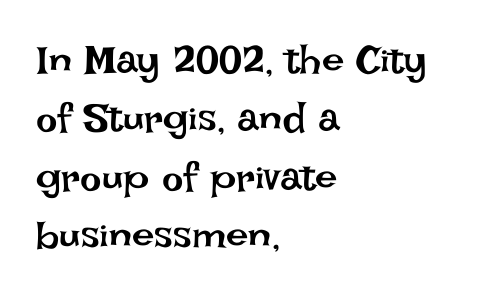
The specimen reads as upright at a glance. This rendering leaves character spacing at its baseline value. Descenders are the only things crossing below the line. Is this a fixed-width face? No — the glyphs have proportional, varying widths. Stroke mass is kept to a normal reading level or below.
